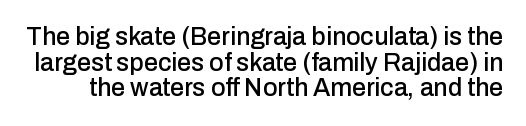
The lettering holds an erect, upright posture throughout. Glance below the letters and you will spot only blank space. Glyph-to-glyph distance matches everyday printed text. The rendering uses a small line-height, squeezing the rows.
